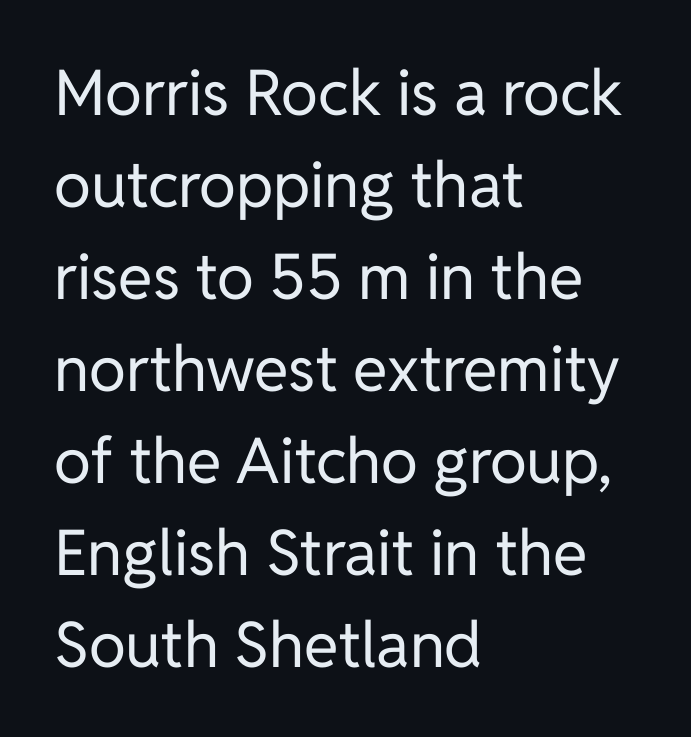
The image shows 63 px regular-weight sans-serif type, upright; set left-aligned, normal line spacing (1.46x), normal letter spacing, not underlined; low stroke contrast and a medium x-height.
